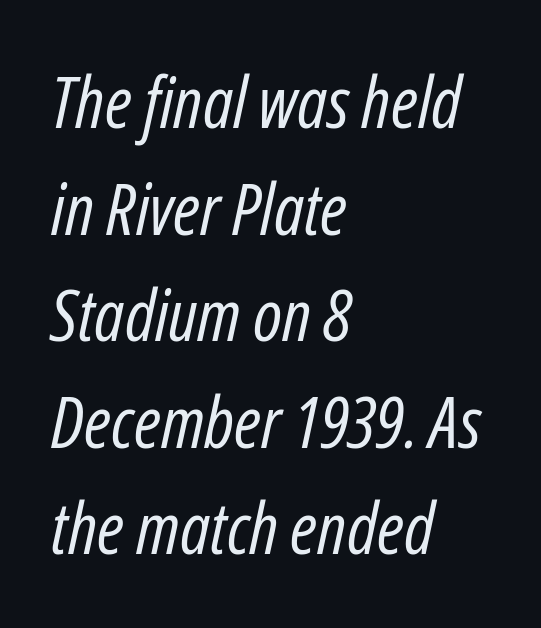
Q: Is the text bold? A: No.
Q: Is the text italic (slanted)? A: Yes, it leans right by about 12 degrees.
Q: Is the text underlined? A: No.
Q: How is the paragraph aligned? A: Left-aligned.
Q: Is the spacing between letters normal or unusually wide? A: Normal.
Q: Is the spacing between lines tight, normal or loose? A: Normal.
Q: Width (condensed, normal, or wide)? A: Condensed.
Q: Stroke contrast? A: Low.
Q: x-height? A: Medium.
Q: Monospaced? A: No.
